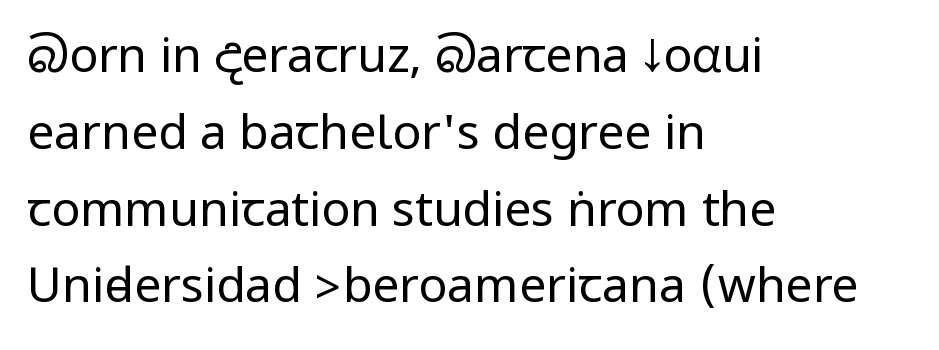
When letters stand straight like this, we call the style roman or upright. Vertical spacing — default. You could call the tracking neutral — neither tight nor loose. Bare-footed words on every line.
